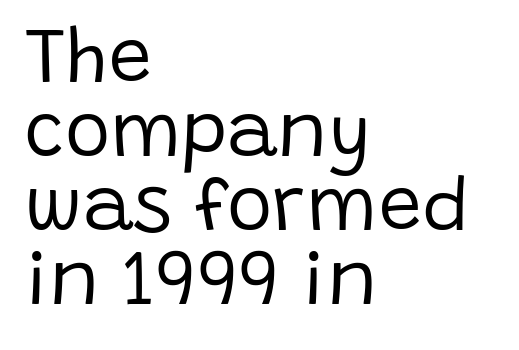
Successive baselines arrive quickly, one right under another. Weight class: somewhere from thin through regular. This sample uses an upright cut, with every glyph sitting square on the baseline. Rule under the text: the space is simply empty. Spacing verdict: proportional, widths tailored to each character.
